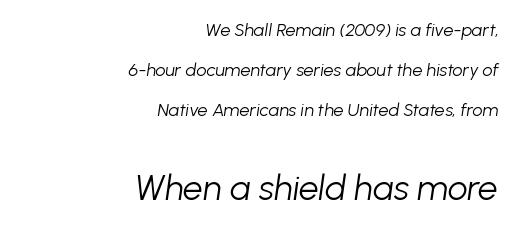
The image shows 35 px light type, italic (leaning right); set right-aligned, loose line spacing (2.22x), normal letter spacing, not underlined; the second (bottom) block is 1.94x larger; low stroke contrast and a medium x-height.
